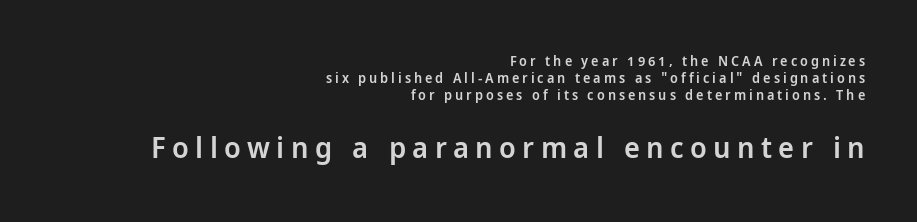
Q: Is the text bold? A: Semi-bold.
Q: Is the text italic (slanted)? A: No, it is upright.
Q: Is the typeface a serif or a sans-serif typeface? A: Sans-serif.
Q: Is the text underlined? A: No.
Q: How is the paragraph aligned? A: Right-aligned.
Q: Is the spacing between letters normal or unusually wide? A: Unusually wide.
Q: Which block of text is set in a larger size, the first (top) or the second (bottom)? A: The second (bottom) one.
Q: Width (condensed, normal, or wide)? A: Condensed.
Q: Stroke contrast? A: Low.
Q: x-height? A: Large.
Q: Monospaced? A: No.
